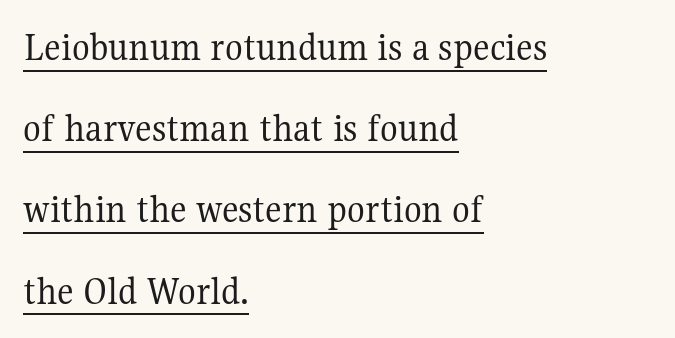
Q: Is the text bold? A: No.
Q: Is the text italic (slanted)? A: No, it is upright.
Q: Is the typeface a serif or a sans-serif typeface? A: Serif.
Q: Is the text underlined? A: Yes.
Q: How is the paragraph aligned? A: Left-aligned.
Q: Is the spacing between letters normal or unusually wide? A: Normal.
Q: Is the spacing between lines tight, normal or loose? A: Loose.
Q: Width (condensed, normal, or wide)? A: Normal.
Q: Stroke contrast? A: Medium.
Q: x-height? A: Medium.
Q: Monospaced? A: No.
